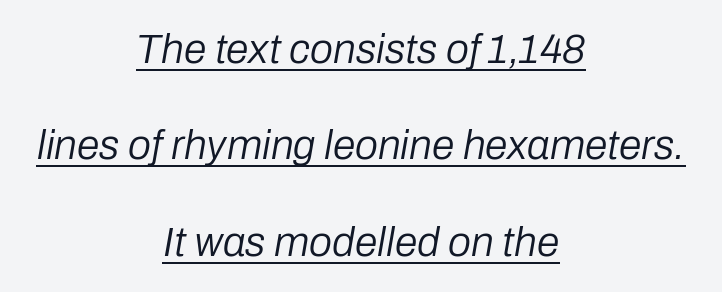
Q: Is the text bold? A: No.
Q: Is the text italic (slanted)? A: Yes, it leans right by about 10 degrees.
Q: Is the text underlined? A: Yes.
Q: How is the paragraph aligned? A: Centered.
Q: Is the spacing between letters normal or unusually wide? A: Normal.
Q: Is the spacing between lines tight, normal or loose? A: Loose.
Q: Width (condensed, normal, or wide)? A: Normal.
Q: Stroke contrast? A: Low.
Q: x-height? A: Medium.
Q: Monospaced? A: No.
